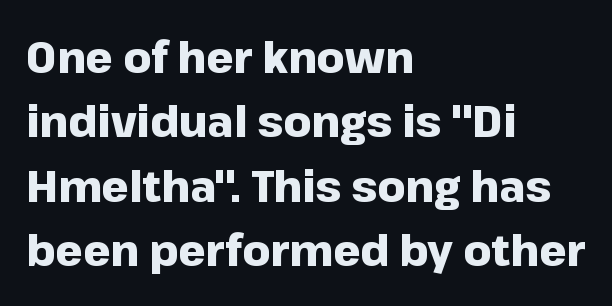
Vertical strokes here are truly vertical. The font family rendered here belongs to the sans-serif group. The gaps between neighbouring characters are ordinary and unremarkable. Successive baselines arrive at the customary interval.
